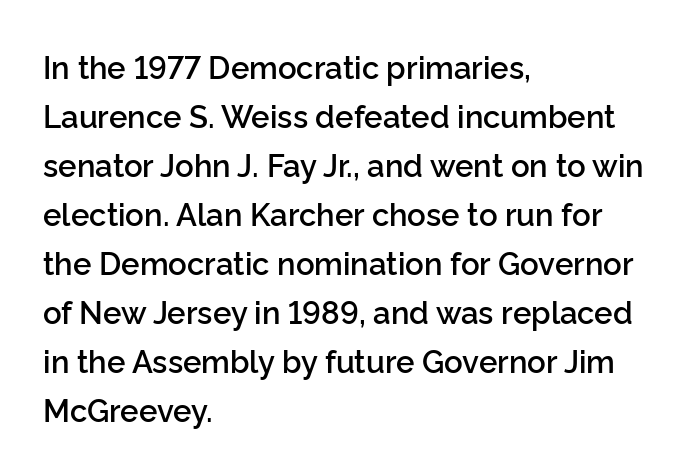
Does the lettering tilt? It doesn't — this is upright. Baseline-to-baseline distance is the conventional proportion of letter height. Beneath every word, the page is bare. The letters advance in unequal steps, a hallmark of proportional type. How heavy is the stroke? Medium-heavy — a semibold, shy of bold.
